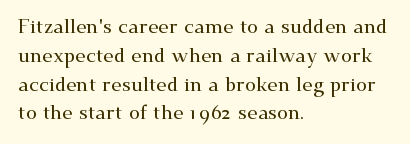
{"italic": "no", "underline": "no", "align": "left", "line_spacing": "normal", "line_spacing_ratio": 1.44, "letter_spacing": "normal", "letter_spacing_em": 0.0, "glyph_px": 20}
